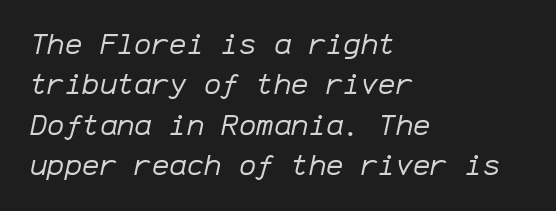
{"italic": "yes", "lean": "right", "slant_degrees": 12, "bold": "no", "weight": "regular", "width": "normal", "stroke_contrast": "low", "x_height": "medium", "monospaced": "yes", "underline": "no", "align": "left", "line_spacing": "normal", "line_spacing_ratio": 1.39, "letter_spacing": "normal", "letter_spacing_em": 0.0, "glyph_px": 29}
